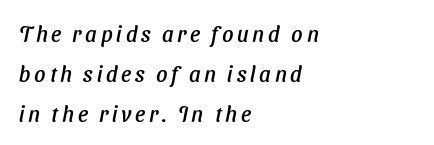
{"italic": "yes", "lean": "right", "slant_degrees": 11, "underline": "no", "align": "left", "line_spacing_ratio": 1.81, "glyph_px": 22}
